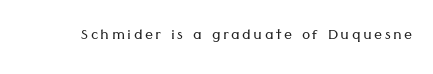
Q: Is the text bold? A: No.
Q: Is the text italic (slanted)? A: No, it is upright.
Q: Is the text underlined? A: No.
